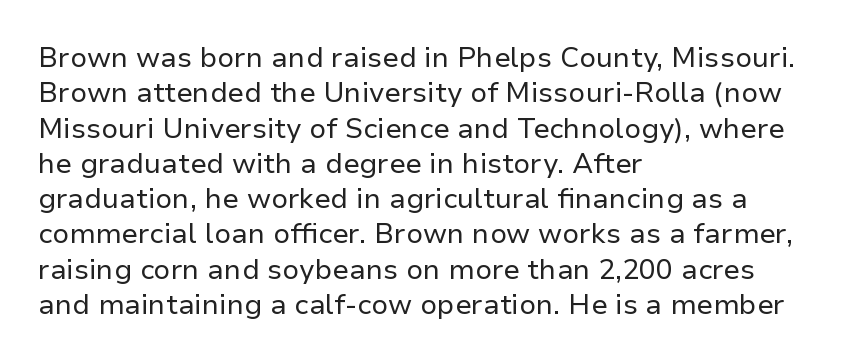
The image shows 28 px regular-weight sans-serif type, upright; set left-aligned, normal line spacing (1.26x), normal letter spacing, not underlined; low stroke contrast and a medium x-height.
